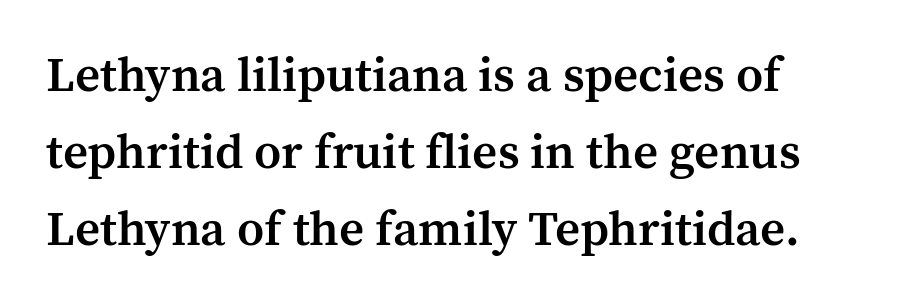
The image shows 49 px semibold serif type, upright; set normal line spacing (1.57x), normal letter spacing, not underlined; medium stroke contrast and a medium x-height.
